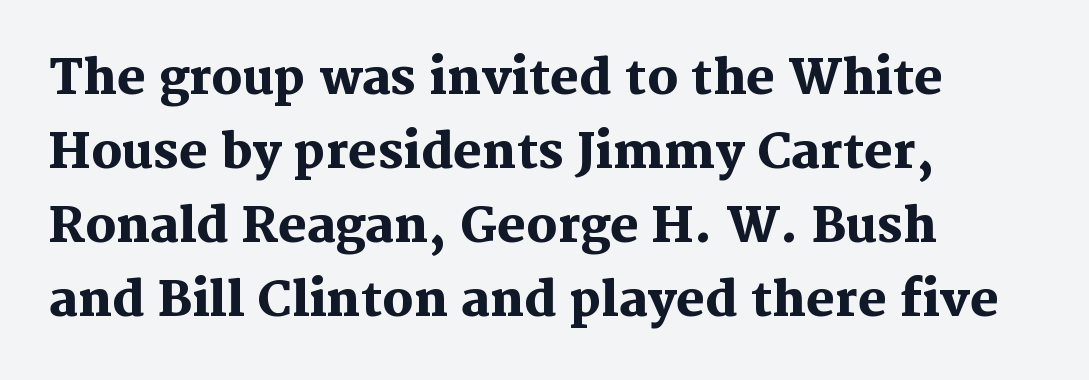
{"serif": "yes", "italic": "no", "bold": "yes", "weight": "heavy", "width": "normal", "stroke_contrast": "medium", "x_height": "medium", "monospaced": "no", "underline": "no", "align": "left", "line_spacing": "normal", "line_spacing_ratio": 1.54, "letter_spacing": "normal", "letter_spacing_em": 0.0, "glyph_px": 48}
